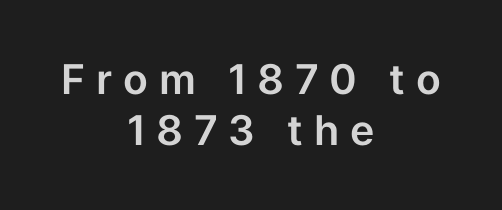
The typesetter chose a symmetrical, centered arrangement here. Italic? Not at all — the glyphs are vertical. You could only call the tracking loose — the letters float apart. Each new line begins a customary step beneath the previous one. A bare baseline throughout the passage. I'd call this a sans setting — the letters go barefoot.
